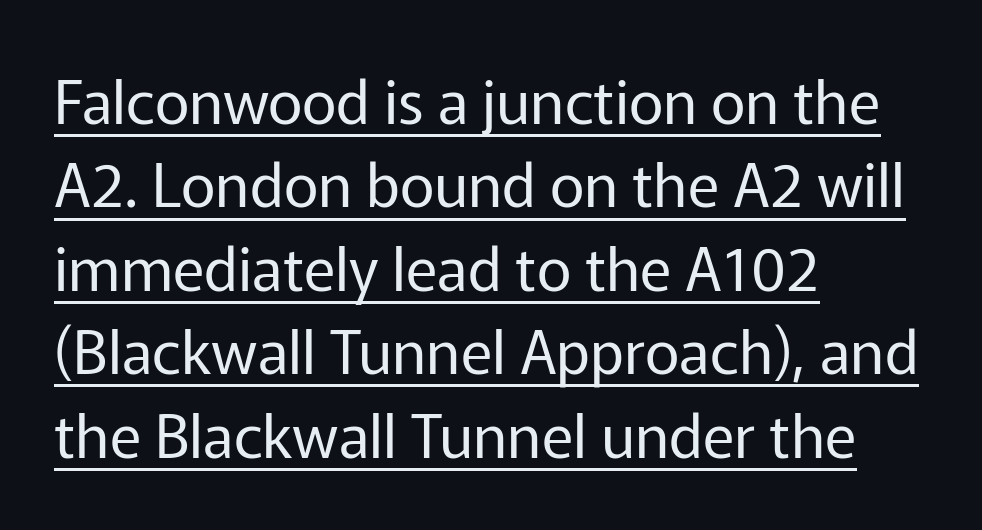
{"serif": "no", "italic": "no", "bold": "no", "weight": "regular", "width": "normal", "stroke_contrast": "low", "x_height": "medium", "monospaced": "no", "underline": "yes", "align": "left", "line_spacing": "normal", "line_spacing_ratio": 1.39, "letter_spacing": "normal", "letter_spacing_em": 0.0, "glyph_px": 60}
